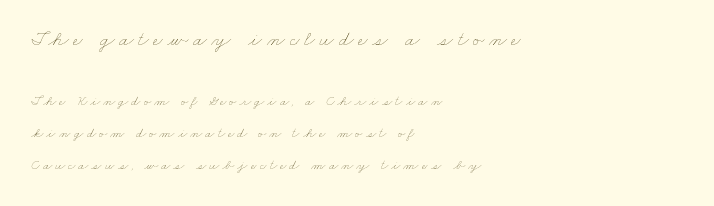
Which margin do the lines hug? The left one — the right edge is uneven. Caption: face not bold, strokes unweighted. Quick note: interline space is abundant. Anything drawn beneath the words? Only blank space. Does extra space separate the letters? Yes, quite a lot of it.
